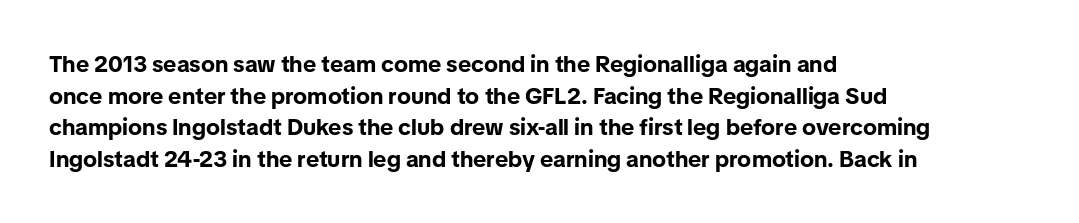
One glance says typical: line gaps are just what's usual. The letters stand upright; this is a roman face. These lines stack with their left ends in a neat column. Bold? Absolutely — the strokes are thick and heavy.
